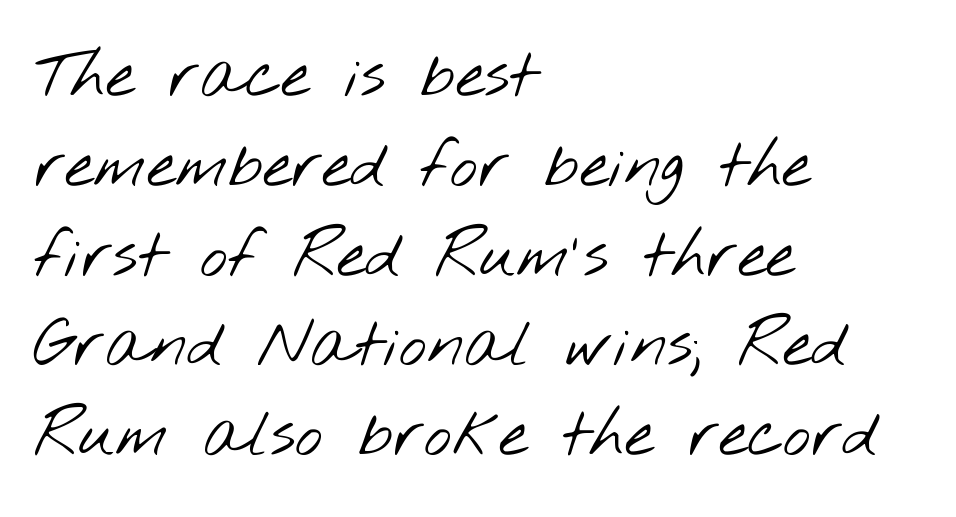
Q: Is the text bold? A: No.
Q: Is the typeface a serif or a sans-serif typeface? A: Sans-serif.
Q: Is the text underlined? A: No.
Q: How is the paragraph aligned? A: Left-aligned.
Q: Is the spacing between letters normal or unusually wide? A: Normal.
Q: Is the spacing between lines tight, normal or loose? A: Normal.
Q: Width (condensed, normal, or wide)? A: Wide.
Q: Stroke contrast? A: Low.
Q: x-height? A: Small.
Q: Monospaced? A: No.
